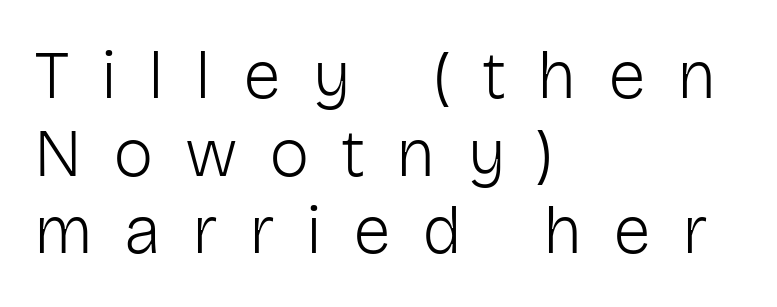
The image shows 68 px light sans-serif type, upright; set left-aligned, tight line spacing (1.14x), unusually wide letter spacing (+0.46 em), not underlined; low stroke contrast and a medium x-height.
